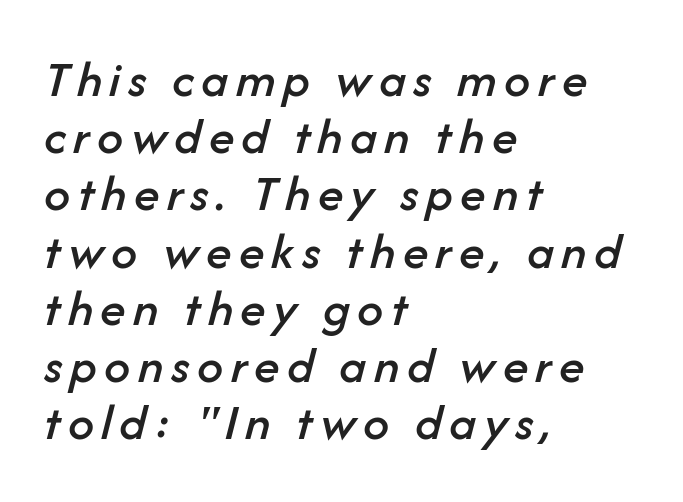
Q: Is the text italic (slanted)? A: Yes, it leans right by about 14 degrees.
Q: Is the text underlined? A: No.
Q: How is the paragraph aligned? A: Left-aligned.
Q: Is the spacing between lines tight, normal or loose? A: Tight.
Q: Width (condensed, normal, or wide)? A: Normal.
Q: Stroke contrast? A: Low.
Q: x-height? A: Medium.
Q: Monospaced? A: No.
